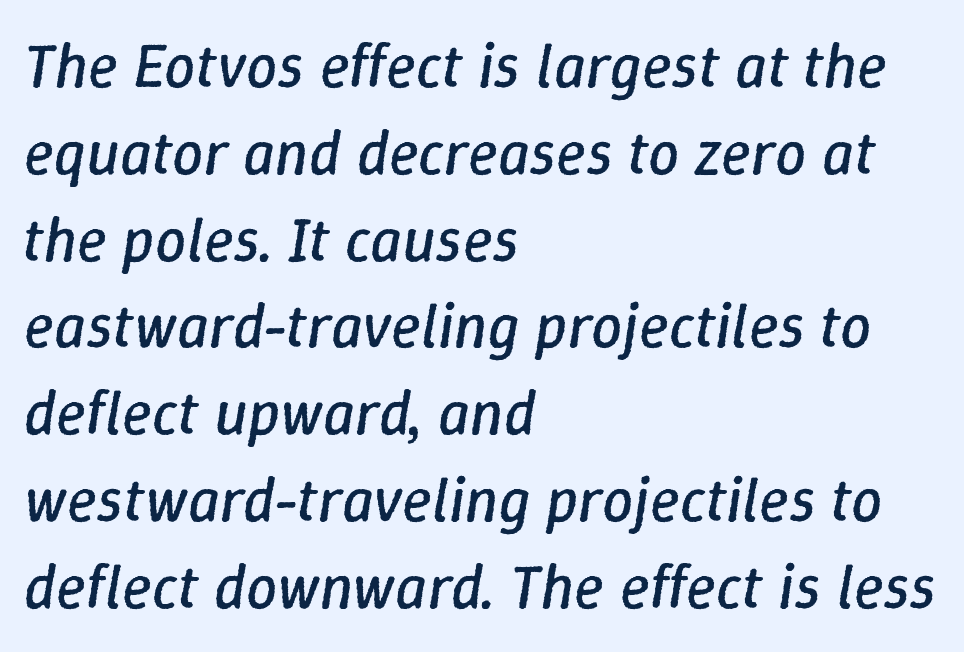
The image shows 62 px regular-weight type, italic (leaning right); set left-aligned, normal line spacing (1.4x), normal letter spacing, not underlined; low stroke contrast and a medium x-height.
